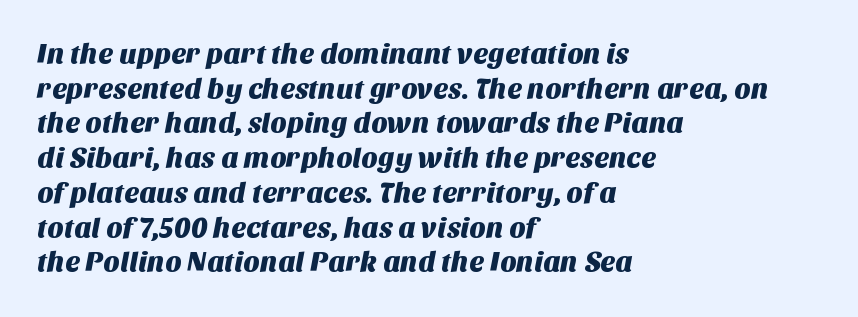
Q: Is the typeface a serif or a sans-serif typeface? A: Sans-serif.
Q: Is the text underlined? A: No.
Q: How is the paragraph aligned? A: Left-aligned.
Q: Is the spacing between letters normal or unusually wide? A: Normal.
Q: Width (condensed, normal, or wide)? A: Normal.
Q: Stroke contrast? A: Medium.
Q: x-height? A: Large.
Q: Monospaced? A: No.
